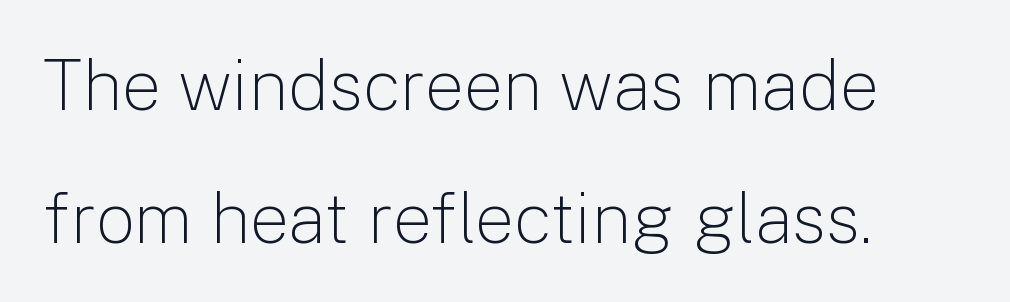
{"serif": "no", "italic": "no", "bold": "no", "weight": "light", "width": "normal", "stroke_contrast": "low", "x_height": "medium", "monospaced": "no", "underline": "no", "align": "left", "line_spacing": "loose", "line_spacing_ratio": 1.9, "letter_spacing": "normal", "letter_spacing_em": 0.0, "glyph_px": 70}
